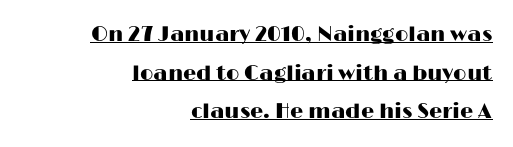
Q: Is the text italic (slanted)? A: No, it is upright.
Q: Is the text underlined? A: Yes.
Q: How is the paragraph aligned? A: Right-aligned.
Q: Is the spacing between letters normal or unusually wide? A: Normal.
